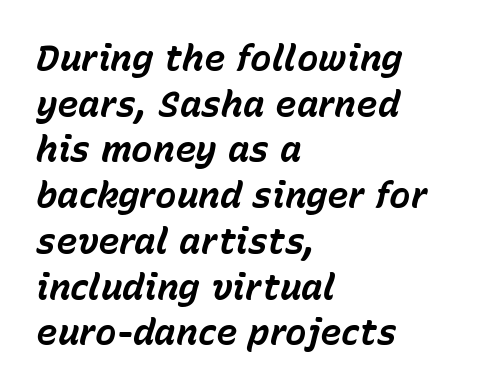
Where is the straight margin? On the left. Line spacing here is normal. The horizontal fit of the characters is conventional and even. Decoration check: the copy has no underline. These lines were composed using italics. You could not count columns in this text — the font is proportionally spaced.
